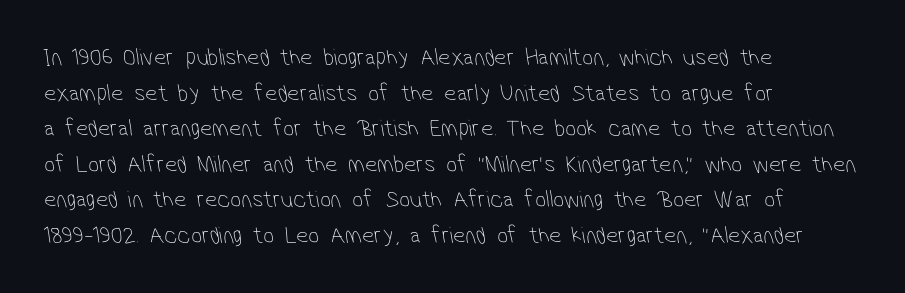
Honestly, the letter spacing is just normal — you wouldn't notice it. Weight: regular or lighter. Casual observation: everything's shoved over to the left. Clear beneath every line of the passage.
